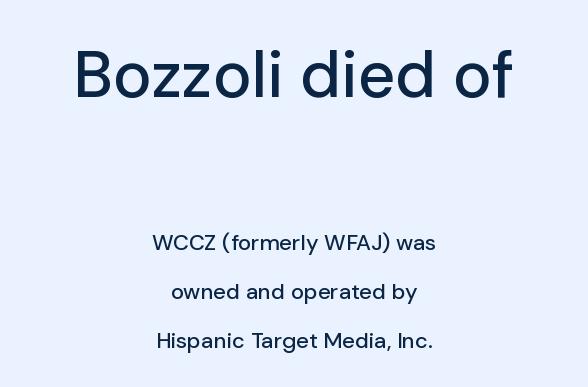
Q: Is the text italic (slanted)? A: No, it is upright.
Q: Is the typeface a serif or a sans-serif typeface? A: Sans-serif.
Q: Is the text underlined? A: No.
Q: How is the paragraph aligned? A: Centered.
Q: Is the spacing between letters normal or unusually wide? A: Normal.
Q: Is the spacing between lines tight, normal or loose? A: Loose.
Q: Which block of text is set in a larger size, the first (top) or the second (bottom)? A: The first (top) one.
Q: Width (condensed, normal, or wide)? A: Normal.
Q: Stroke contrast? A: Low.
Q: x-height? A: Medium.
Q: Monospaced? A: No.
